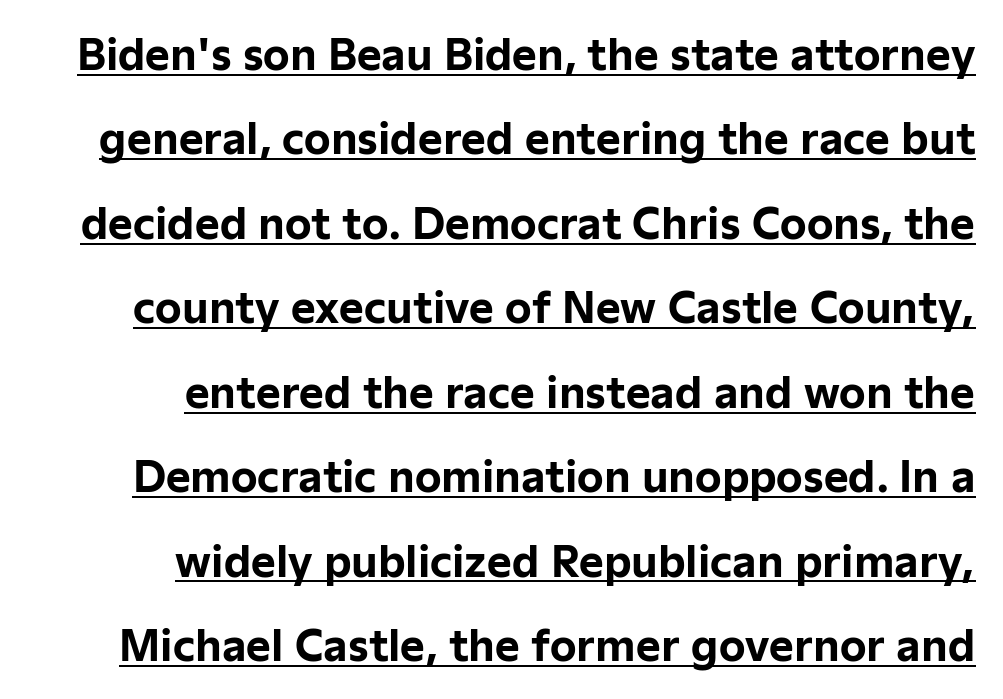
Q: Is the text bold? A: Yes.
Q: Is the text italic (slanted)? A: No, it is upright.
Q: Is the typeface a serif or a sans-serif typeface? A: Sans-serif.
Q: Is the text underlined? A: Yes.
Q: How is the paragraph aligned? A: Right-aligned.
Q: Is the spacing between letters normal or unusually wide? A: Normal.
Q: Is the spacing between lines tight, normal or loose? A: Loose.
Q: Width (condensed, normal, or wide)? A: Normal.
Q: Stroke contrast? A: Low.
Q: x-height? A: Medium.
Q: Monospaced? A: No.
